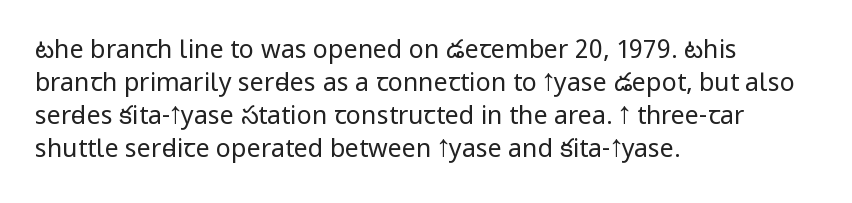
The image shows 25 px text type, upright; set left-aligned, normal line spacing (1.32x), normal letter spacing, not underlined.
